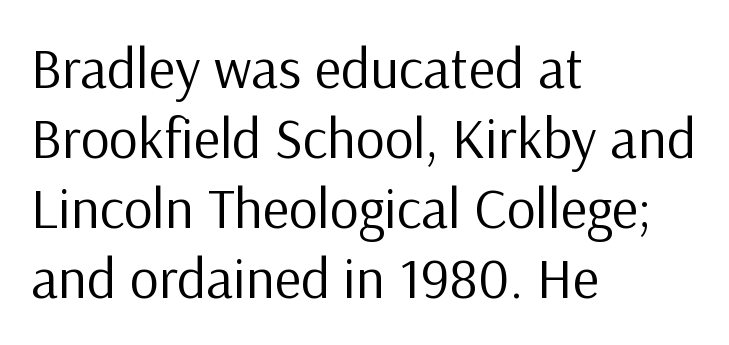
The baseline area is clear. Italic: no, the glyphs are upright roman. You could not count columns in this text — the font is proportionally spaced. These glyphs show unthickened strokes, regular width or finer. The passage shown has conventional tracking throughout.
